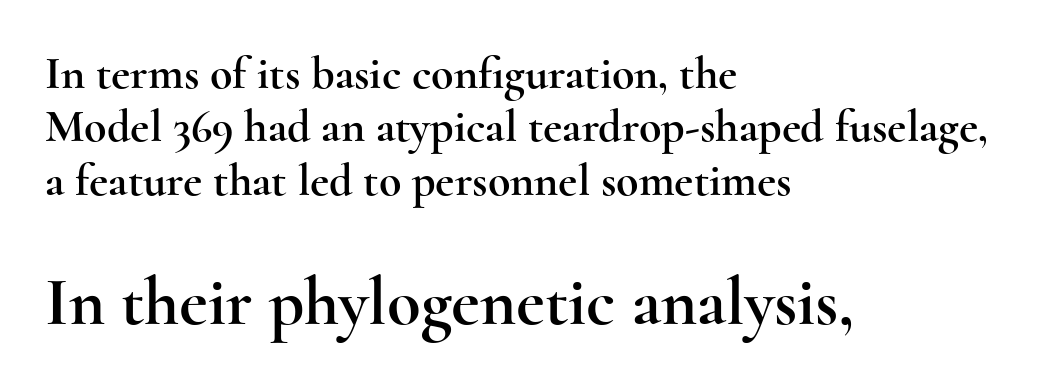
{"serif": "yes", "italic": "no", "width": "wide", "x_height": "small", "monospaced": "no", "underline": "no", "align": "left", "line_spacing_ratio": 1.16, "letter_spacing": "normal", "letter_spacing_em": 0.0, "larger_block": "second", "size_ratio": 1.5, "glyph_px": 69}
